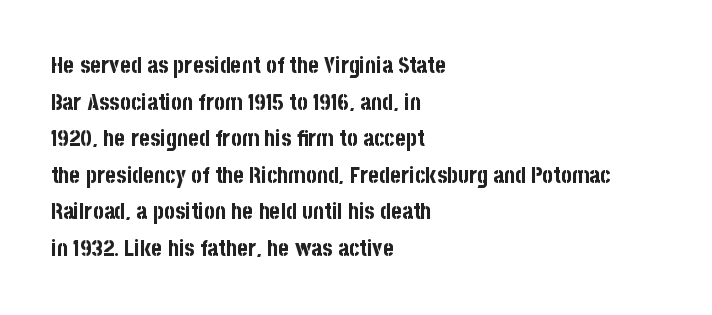
{"italic": "no", "bold": "yes", "underline": "no", "align": "left", "line_spacing": "normal", "line_spacing_ratio": 1.59, "letter_spacing": "normal", "letter_spacing_em": 0.0, "glyph_px": 23}
